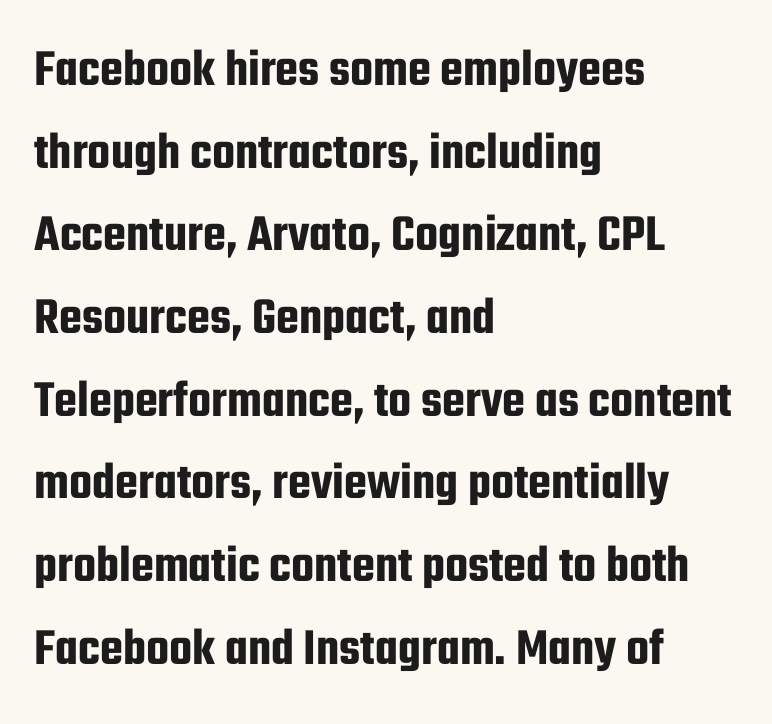
Type style note: lacks serifs. Here the glyphs are tracked normally, forming tight word shapes. These lines are rendered in a variable-pitch font. The rows are spaced the way most documents space them.
